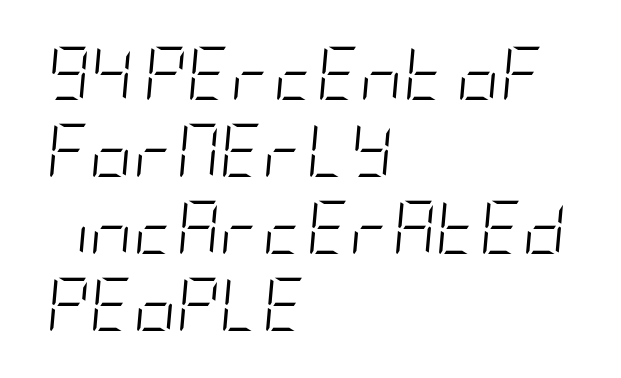
{"italic": "yes", "lean": "right", "slant_degrees": 5, "bold": "no", "weight": "light", "width": "condensed", "stroke_contrast": "low", "x_height": "large", "underline": "no", "align": "left", "line_spacing": "normal", "line_spacing_ratio": 1.45, "letter_spacing": "normal", "letter_spacing_em": 0.0, "glyph_px": 53}
